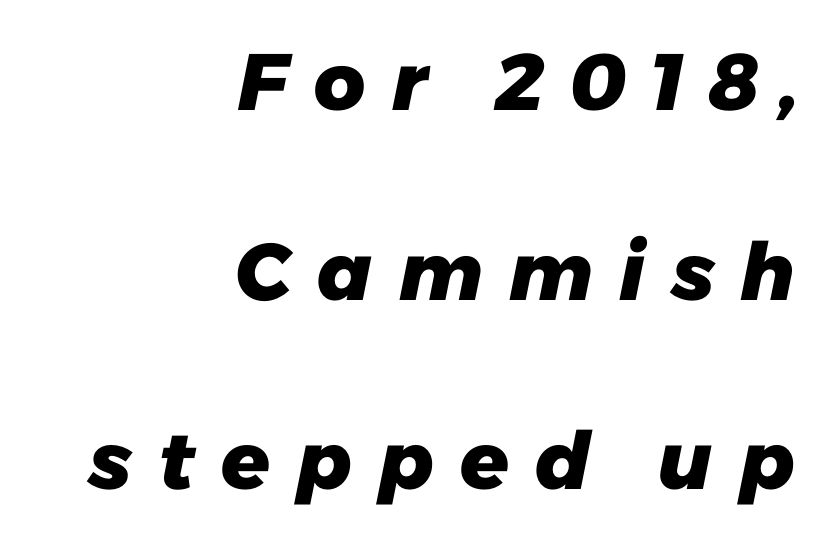
Set as a true bold cut, around the 700 mark. Spacing between characters has been opened up far beyond the box default. Proportional: the letters do not fall into vertical columns. The lines in this sample share a right terminus and differ only in where they begin.
